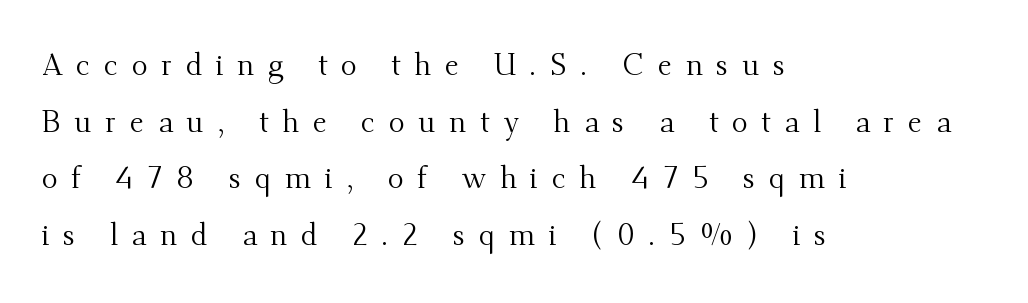
The line texture is sparse and dotted thanks to wide tracking. These lines are rendered in a variable-pitch font. This rendering employs a face with finishing strokes, i.e., a serif. Quick note: underline off.
